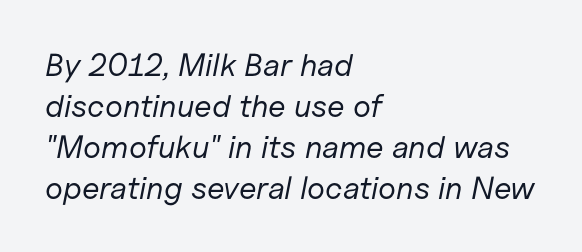
The image shows 32 px regular-weight type, italic (leaning right); set left-aligned, normal line spacing (1.28x), normal letter spacing, not underlined; low stroke contrast and a medium x-height.
